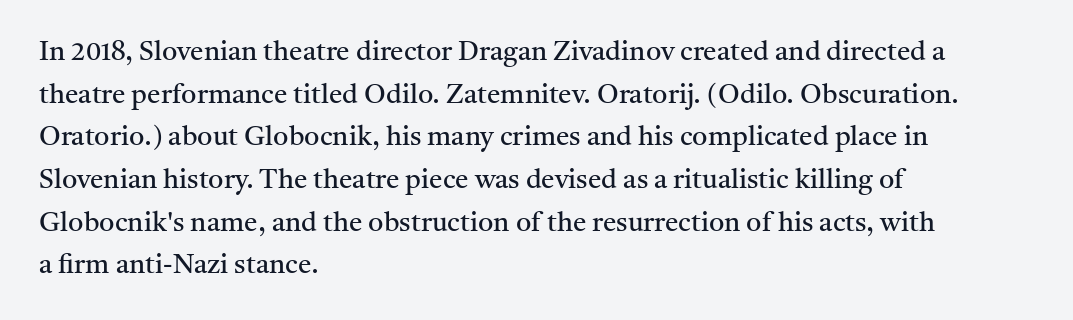
Q: Is the text bold? A: No.
Q: Is the text italic (slanted)? A: No, it is upright.
Q: Is the text underlined? A: No.
Q: How is the paragraph aligned? A: Left-aligned.
Q: Is the spacing between letters normal or unusually wide? A: Normal.
Q: Is the spacing between lines tight, normal or loose? A: Normal.
